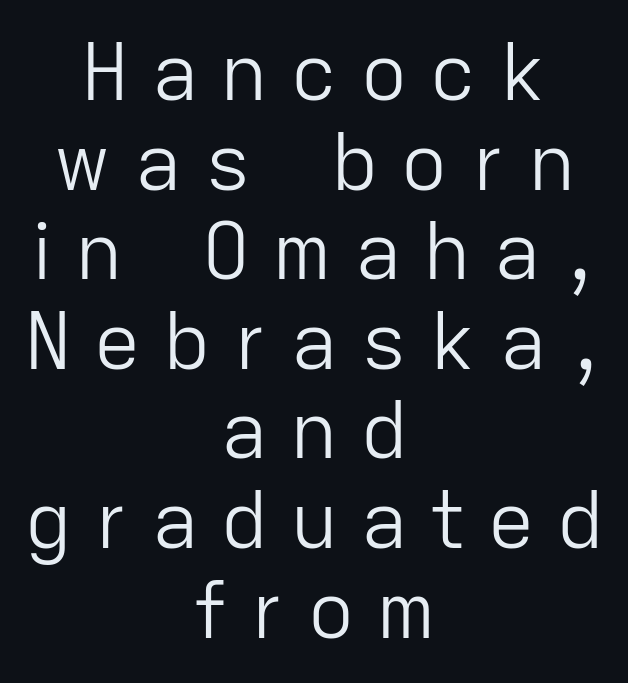
Q: Is the text bold? A: No.
Q: Is the text italic (slanted)? A: No, it is upright.
Q: Is the typeface a serif or a sans-serif typeface? A: Sans-serif.
Q: Is the text underlined? A: No.
Q: How is the paragraph aligned? A: Centered.
Q: Is the spacing between letters normal or unusually wide? A: Unusually wide.
Q: Is the spacing between lines tight, normal or loose? A: Tight.
Q: Width (condensed, normal, or wide)? A: Normal.
Q: Stroke contrast? A: Low.
Q: x-height? A: Medium.
Q: Monospaced? A: No.
